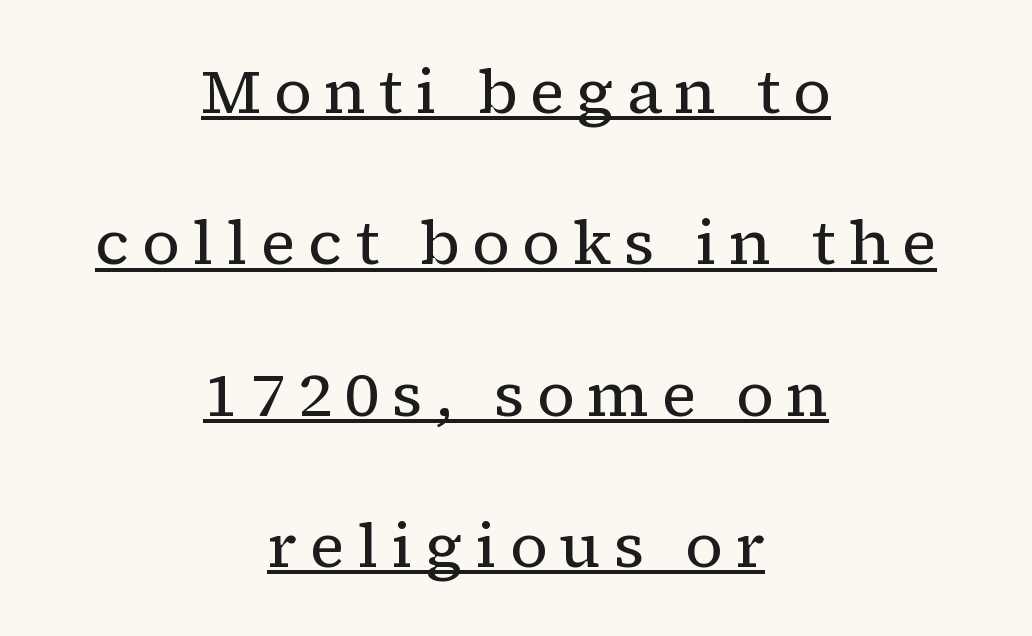
Proportional: the letters do not fall into vertical columns. Baseline-to-baseline distance is far greater than the letter height. Each word looks stretched out because of the extra space between its letters. Caption: multi-line text, centered on the measure.
